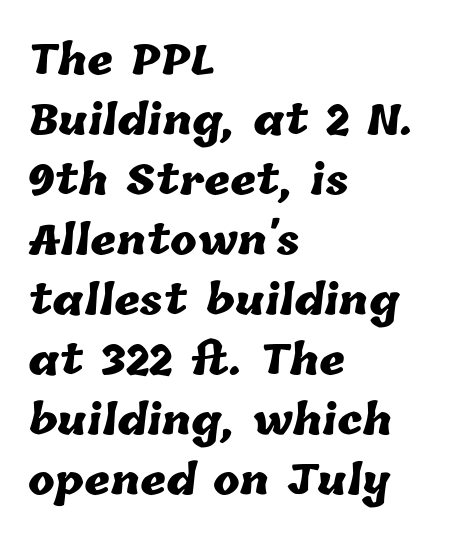
Q: Is the text bold? A: Yes.
Q: Is the text underlined? A: No.
Q: How is the paragraph aligned? A: Left-aligned.
Q: Is the spacing between letters normal or unusually wide? A: Normal.
Q: Is the spacing between lines tight, normal or loose? A: Normal.
Q: Width (condensed, normal, or wide)? A: Normal.
Q: Stroke contrast? A: Low.
Q: x-height? A: Medium.
Q: Monospaced? A: No.
